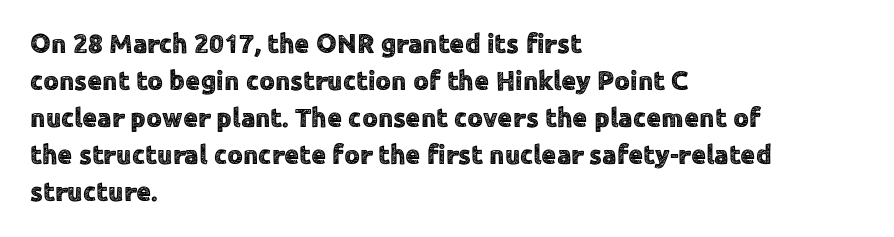
A typesetter would call this zero additional tracking. Notice how descenders clear the ascenders below comfortably — that's standard leading. Ordinary non-slanted type is in use. Letters rest on an invisible, unmarked baseline.
